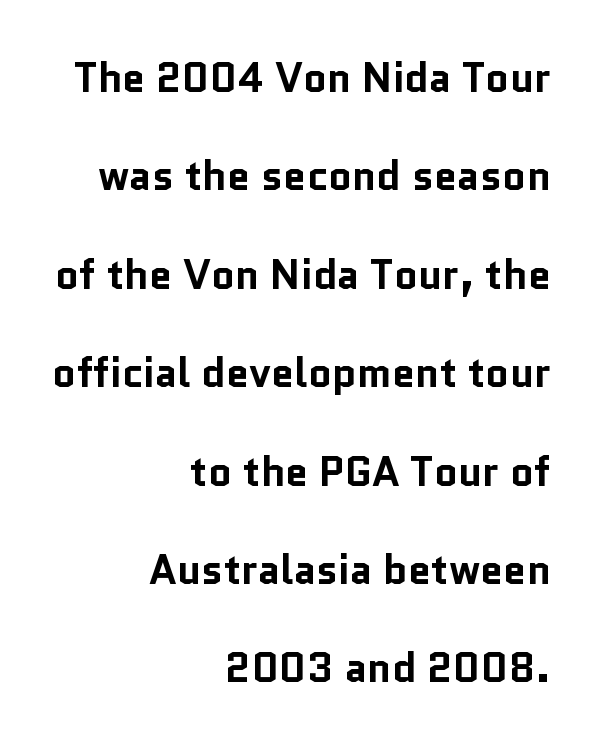
{"serif": "no", "italic": "no", "bold": "yes", "weight": "bold", "width": "normal", "stroke_contrast": "low", "x_height": "medium", "monospaced": "no", "underline": "no", "align": "right", "line_spacing": "loose", "line_spacing_ratio": 2.4, "letter_spacing": "normal", "letter_spacing_em": 0.0, "glyph_px": 41}
